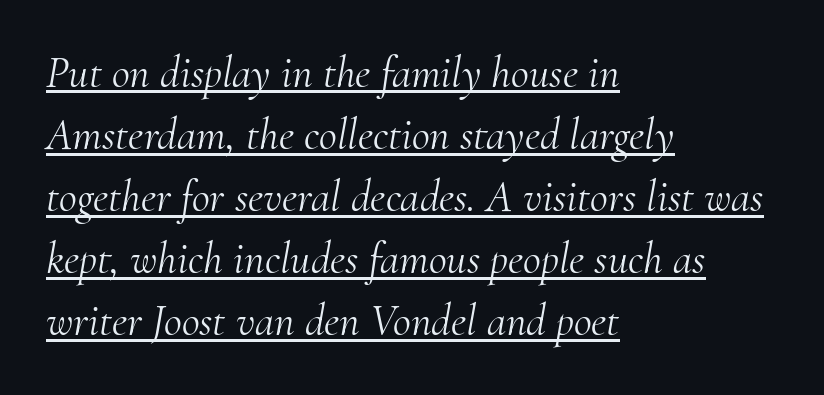
How would I describe the line gaps? Plain and ordinary. Yep, those are serifs on the letters. The passage shown leans; its letterforms are oblique. Think of a printed novel: that variable character pitch is what you see here.
